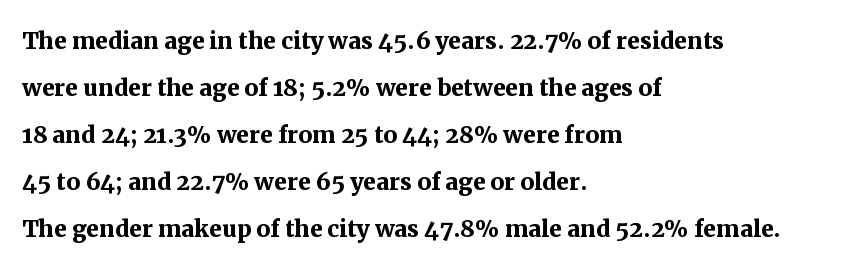
Caption: multi-line text, flush left, ragged right. Thick stems and heavy bowls — unmistakably bold. Is there any slant? The stems are plumb. What stands out about the letter spacing? Nothing — it is the standard amount.
